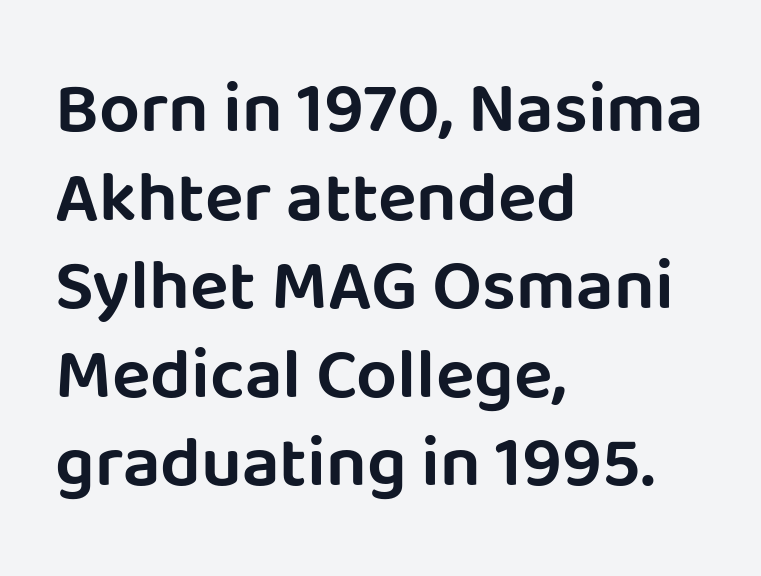
The letters stand straight up with perfectly vertical stems. Letters rest on an invisible, unmarked baseline. This is sans-serif lettering, the kind often seen on screens and signage. Line beginnings align vertically; line endings do not. Nothing unusual about the tracking: characters are spaced as the font intends. A typesetter would call this proportional, since set widths differ per character.
